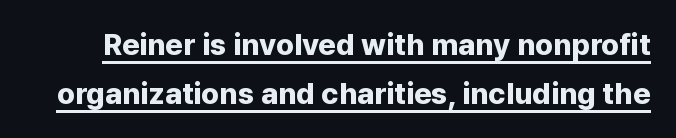
The image shows 30 px bold sans-serif type, upright; set normal line spacing (1.62x), normal letter spacing, underlined; low stroke contrast and a medium x-height.
